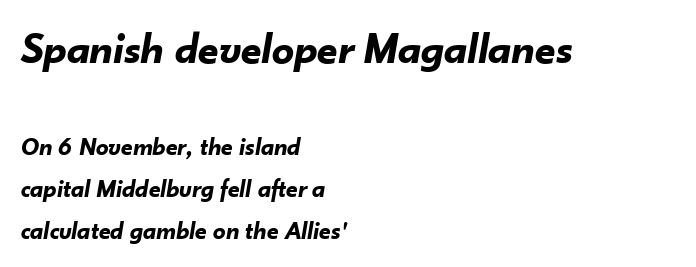
The image shows 44 px bold type, italic (leaning right); set left-aligned, normal line spacing (1.69x), normal letter spacing, not underlined; the first (top) block is 1.76x larger; low stroke contrast and a small x-height.
